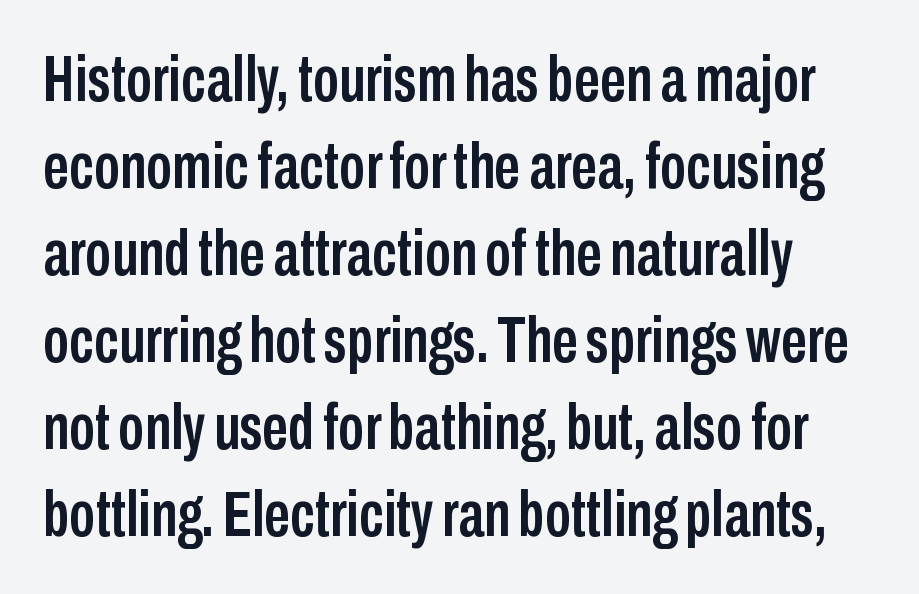
{"serif": "no", "italic": "no", "width": "condensed", "stroke_contrast": "low", "x_height": "medium", "monospaced": "no", "underline": "no", "line_spacing": "normal", "line_spacing_ratio": 1.34, "letter_spacing": "normal", "letter_spacing_em": 0.0, "glyph_px": 65}
